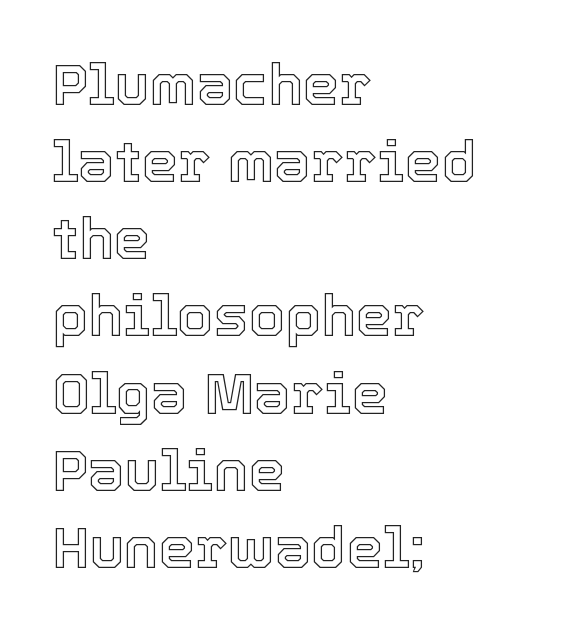
Q: Is the text italic (slanted)? A: No, it is upright.
Q: Is the text underlined? A: No.
Q: How is the paragraph aligned? A: Left-aligned.
Q: Is the spacing between letters normal or unusually wide? A: Normal.
Q: Is the spacing between lines tight, normal or loose? A: Normal.
Q: Width (condensed, normal, or wide)? A: Normal.
Q: x-height? A: Medium.
Q: Monospaced? A: No.
